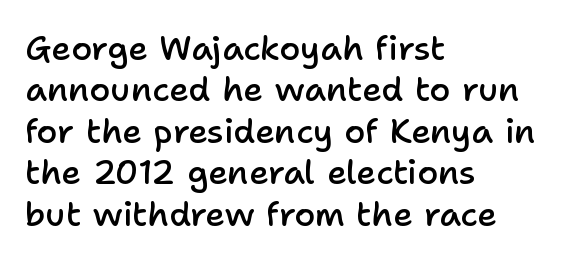
Q: Is the text bold? A: Semi-bold.
Q: Is the text italic (slanted)? A: No, it is upright.
Q: Is the typeface a serif or a sans-serif typeface? A: Sans-serif.
Q: Is the text underlined? A: No.
Q: How is the paragraph aligned? A: Left-aligned.
Q: Is the spacing between letters normal or unusually wide? A: Normal.
Q: Width (condensed, normal, or wide)? A: Normal.
Q: Stroke contrast? A: Low.
Q: x-height? A: Medium.
Q: Monospaced? A: No.
